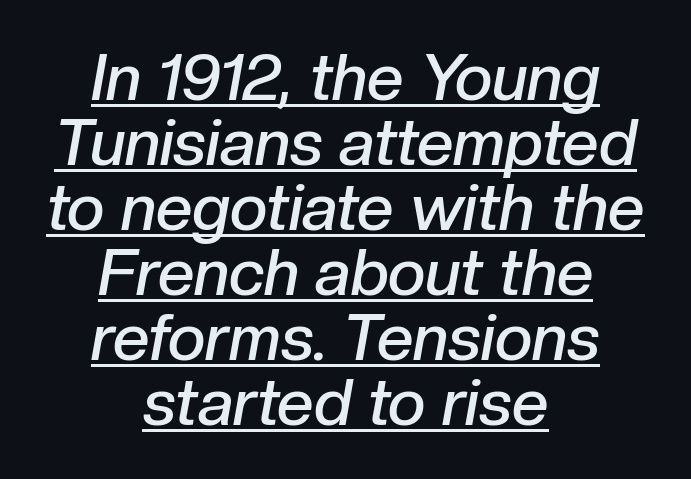
The image shows 65 px semibold type, italic (leaning right); set centered, tight line spacing (1.0x), normal letter spacing, underlined; low stroke contrast and a medium x-height.
